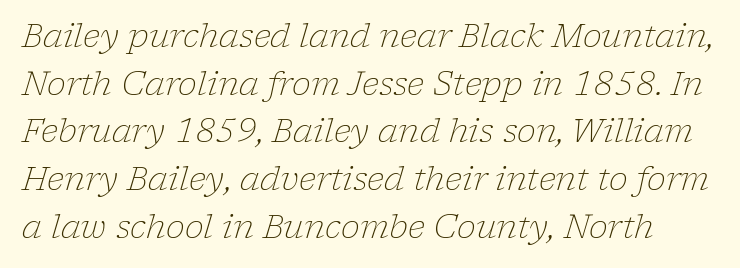
Q: Is the text bold? A: No.
Q: Is the text italic (slanted)? A: Yes, it leans right by about 17 degrees.
Q: Is the typeface a serif or a sans-serif typeface? A: Serif.
Q: Is the text underlined? A: No.
Q: Is the spacing between letters normal or unusually wide? A: Normal.
Q: Is the spacing between lines tight, normal or loose? A: Normal.
Q: Width (condensed, normal, or wide)? A: Normal.
Q: Stroke contrast? A: Low.
Q: x-height? A: Medium.
Q: Monospaced? A: No.
